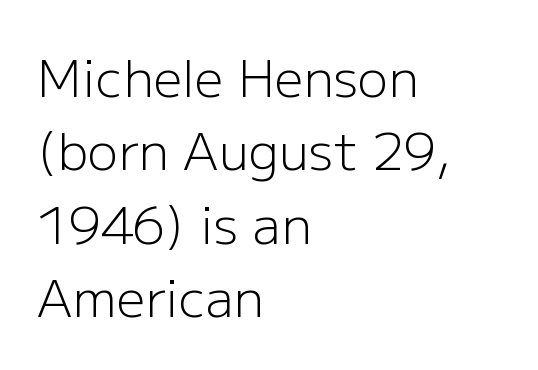
The image shows 51 px light sans-serif type, upright; set left-aligned, normal line spacing (1.44x), normal letter spacing, not underlined; low stroke contrast and a medium x-height.
